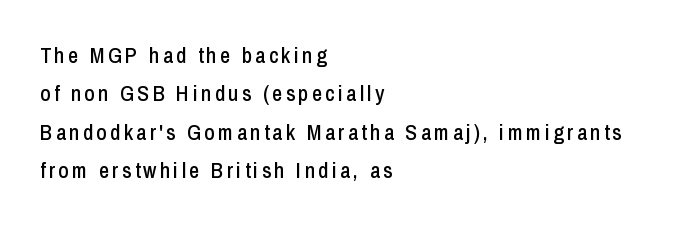
Q: Is the text italic (slanted)? A: No, it is upright.
Q: Is the text underlined? A: No.
Q: How is the paragraph aligned? A: Left-aligned.
